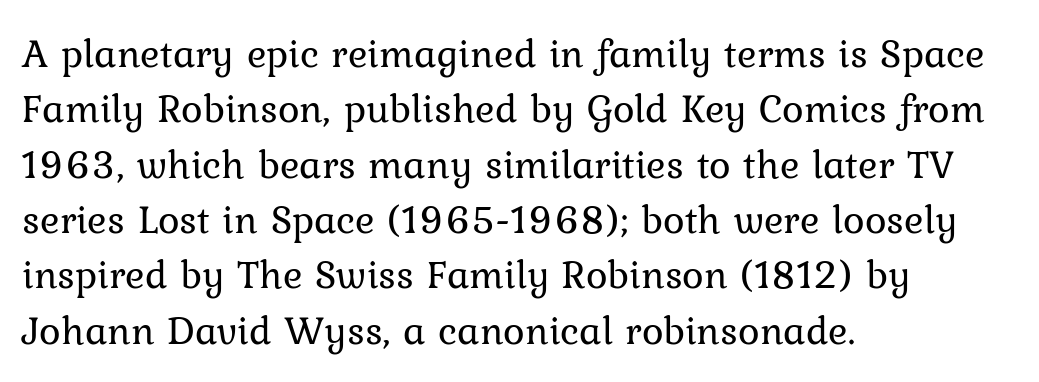
The strip under each line holds only bare page. Posture: upright roman. Summary of weight: not heavy and not bold. Leading: standard.
